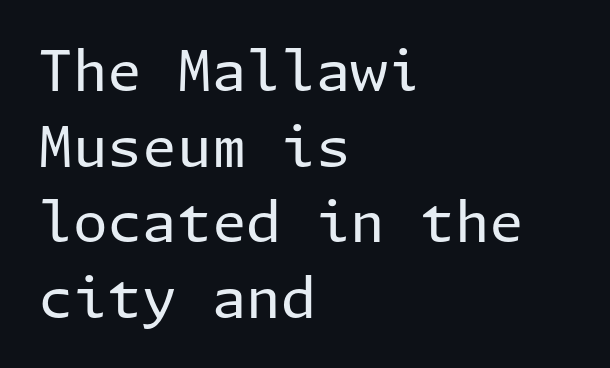
{"serif": "no", "italic": "no", "bold": "no", "weight": "regular", "width": "normal", "stroke_contrast": "low", "x_height": "medium", "underline": "no", "align": "left", "line_spacing": "normal", "line_spacing_ratio": 1.35, "letter_spacing": "normal", "letter_spacing_em": 0.0, "glyph_px": 56}
